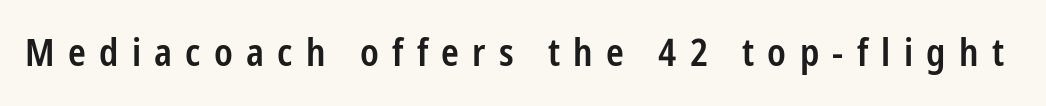
Q: Is the text bold? A: Semi-bold.
Q: Is the text italic (slanted)? A: No, it is upright.
Q: Is the typeface a serif or a sans-serif typeface? A: Sans-serif.
Q: Is the text underlined? A: No.
Q: Is the spacing between letters normal or unusually wide? A: Unusually wide.
Q: Width (condensed, normal, or wide)? A: Condensed.
Q: Stroke contrast? A: Low.
Q: x-height? A: Medium.
Q: Monospaced? A: No.
